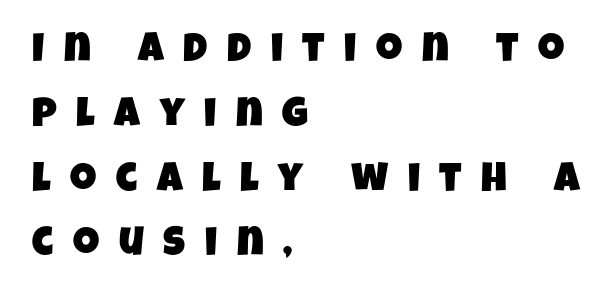
The image shows 41 px condensed sans-serif type; set left-aligned, normal line spacing (1.58x), unusually wide letter spacing (+0.48 em), not underlined; low stroke contrast and a large x-height.
